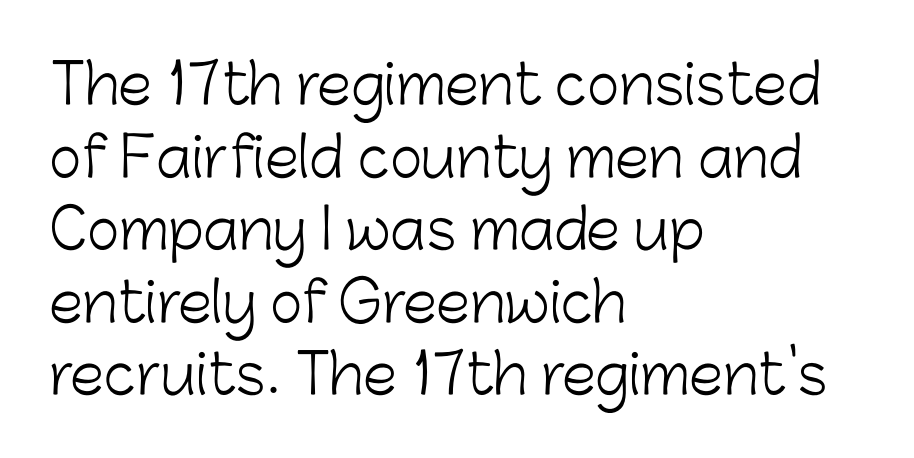
Q: Is the text bold? A: No.
Q: Is the text italic (slanted)? A: No, it is upright.
Q: Is the typeface a serif or a sans-serif typeface? A: Sans-serif.
Q: Is the text underlined? A: No.
Q: How is the paragraph aligned? A: Left-aligned.
Q: Is the spacing between letters normal or unusually wide? A: Normal.
Q: Is the spacing between lines tight, normal or loose? A: Normal.
Q: Width (condensed, normal, or wide)? A: Normal.
Q: Stroke contrast? A: Low.
Q: x-height? A: Medium.
Q: Monospaced? A: No.
